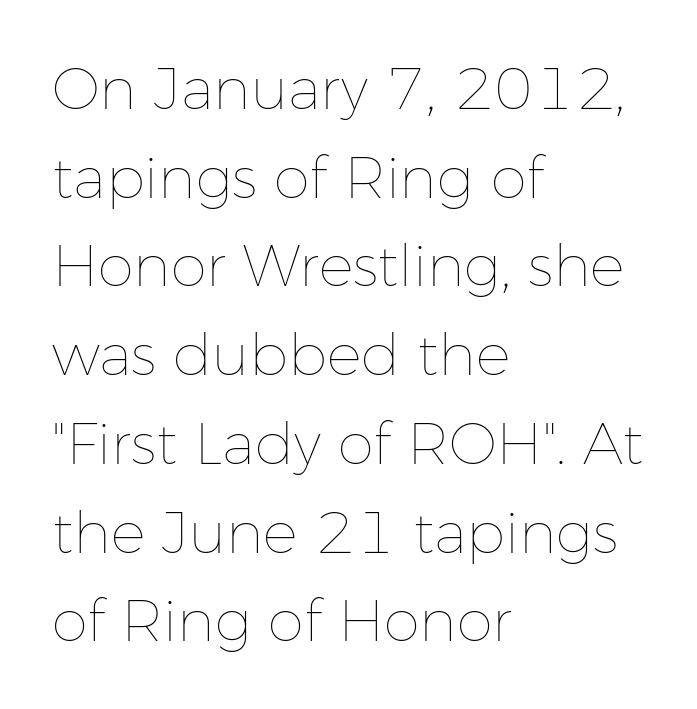
{"italic": "no", "bold": "no", "weight": "thin", "width": "normal", "stroke_contrast": "low", "x_height": "medium", "monospaced": "no", "underline": "no", "align": "left", "line_spacing": "normal", "line_spacing_ratio": 1.53, "letter_spacing": "normal", "letter_spacing_em": 0.0, "glyph_px": 58}
